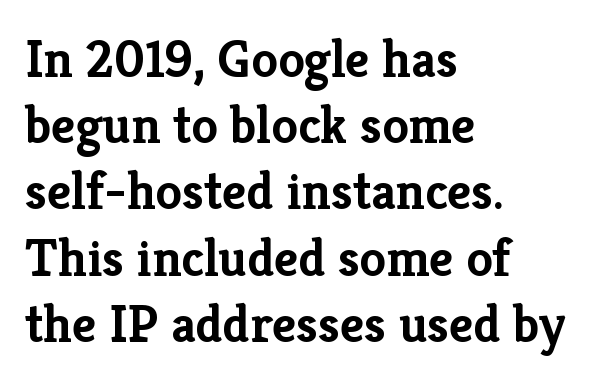
Clear beneath every line of the passage. The typeface chosen for these lines features serifs. Heavy-handed strokes throughout: this text is bold. Compared with typical paragraphs, the rows here are spaced about the same. It's the straight-up-and-down kind of type. The horizontal fit of the characters is conventional and even.
